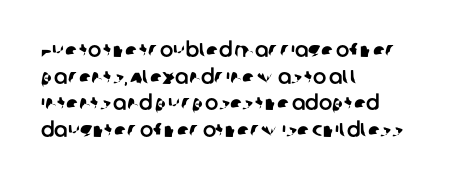
Unmarked baselines from the first word to the last. Line starts are locked; line ends wander. The line texture is even and compact thanks to regular tracking. The block of text has a typical density, with ordinary space between rows.
